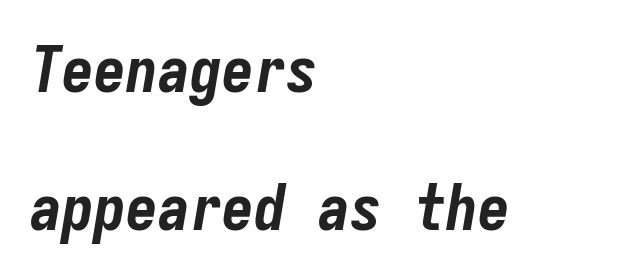
The image shows 64 px bold, condensed type, italic (leaning right), monospaced; set left-aligned, loose line spacing (2.16x), normal letter spacing, not underlined; low stroke contrast and a medium x-height.
